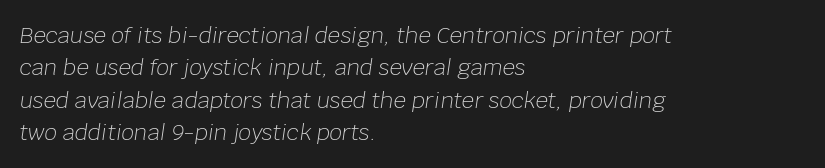
Q: Is the text bold? A: No.
Q: Is the text italic (slanted)? A: Yes, it leans right by about 8 degrees.
Q: Is the text underlined? A: No.
Q: How is the paragraph aligned? A: Left-aligned.
Q: Is the spacing between letters normal or unusually wide? A: Normal.
Q: Is the spacing between lines tight, normal or loose? A: Normal.
